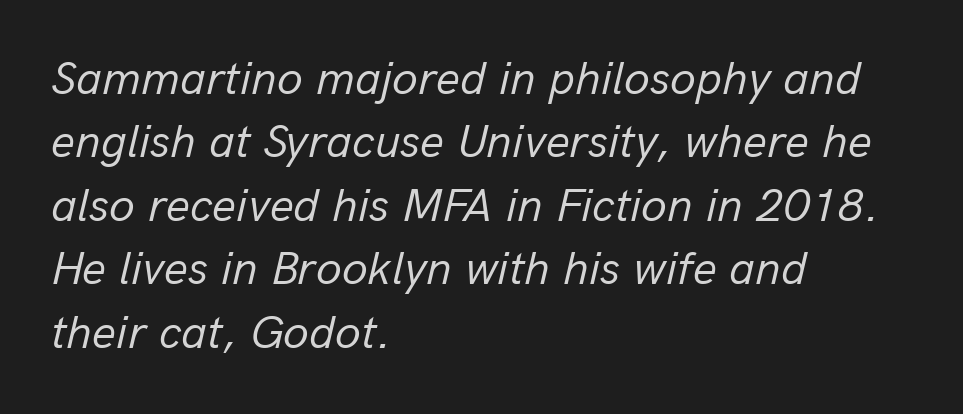
Q: Is the text bold? A: No.
Q: Is the text italic (slanted)? A: Yes, it leans right by about 13 degrees.
Q: Is the text underlined? A: No.
Q: How is the paragraph aligned? A: Left-aligned.
Q: Is the spacing between letters normal or unusually wide? A: Normal.
Q: Is the spacing between lines tight, normal or loose? A: Normal.
Q: Width (condensed, normal, or wide)? A: Normal.
Q: Stroke contrast? A: Low.
Q: x-height? A: Medium.
Q: Monospaced? A: No.
